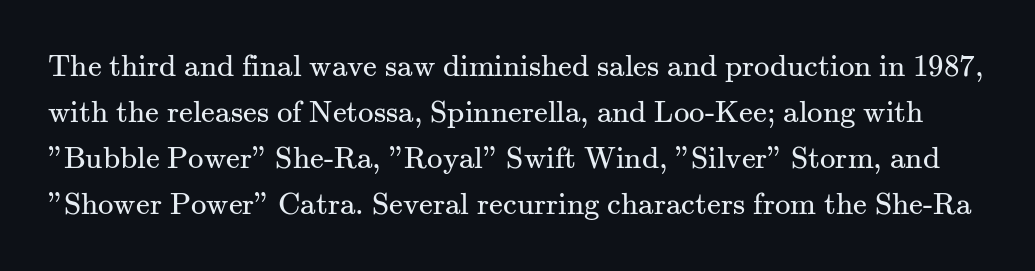
{"serif": "yes", "italic": "no", "bold": "no", "weight": "regular", "width": "normal", "stroke_contrast": "medium", "x_height": "small", "monospaced": "no", "underline": "no", "line_spacing": "normal", "line_spacing_ratio": 1.48, "letter_spacing": "normal", "letter_spacing_em": 0.0, "glyph_px": 31}
